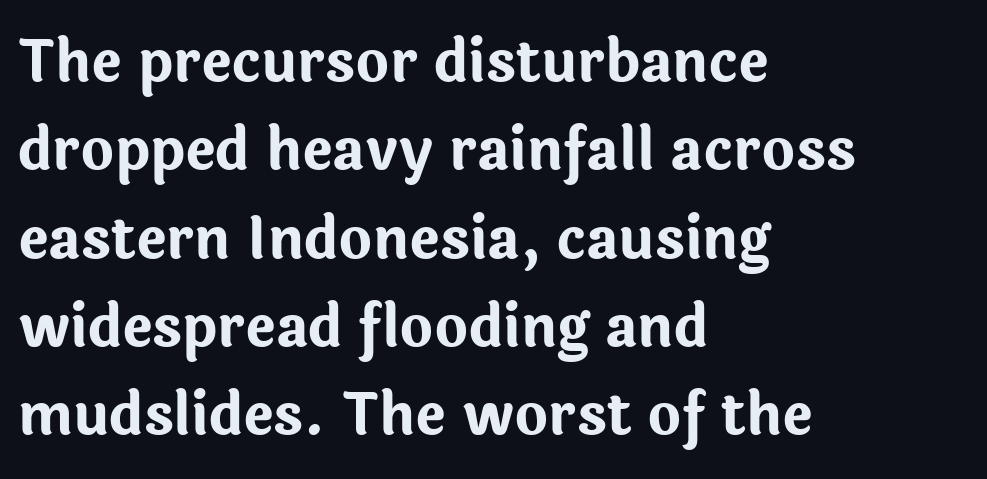
Type without underlining. This is the regular roman posture of the typeface. The line texture is even and compact thanks to regular tracking. Spacing verdict: proportional, widths tailored to each character.
